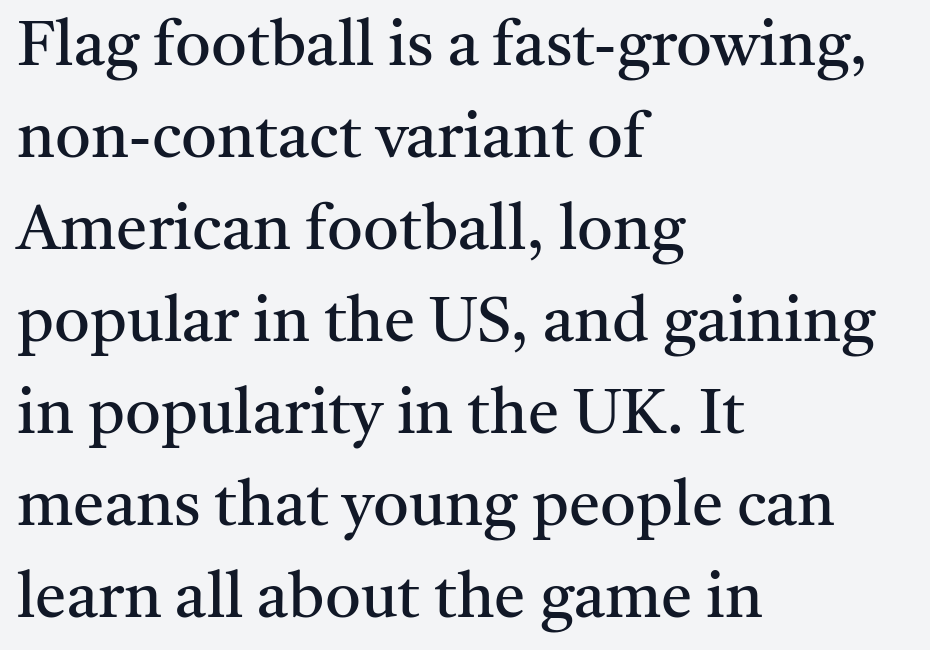
Q: Is the text bold? A: No.
Q: Is the text italic (slanted)? A: No, it is upright.
Q: Is the typeface a serif or a sans-serif typeface? A: Serif.
Q: Is the text underlined? A: No.
Q: How is the paragraph aligned? A: Left-aligned.
Q: Is the spacing between letters normal or unusually wide? A: Normal.
Q: Is the spacing between lines tight, normal or loose? A: Normal.
Q: Width (condensed, normal, or wide)? A: Normal.
Q: Stroke contrast? A: Medium.
Q: x-height? A: Medium.
Q: Monospaced? A: No.
